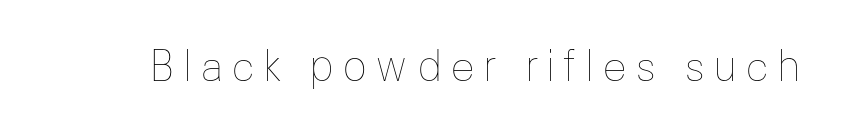
Q: Is the text bold? A: No.
Q: Is the text italic (slanted)? A: No, it is upright.
Q: Is the text underlined? A: No.
Q: Width (condensed, normal, or wide)? A: Normal.
Q: Stroke contrast? A: Low.
Q: x-height? A: Medium.
Q: Monospaced? A: No.
